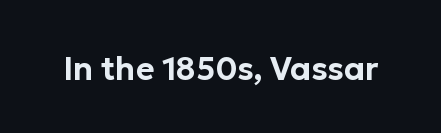
The image shows 32 px sans-serif type, upright; set normal letter spacing, not underlined; low stroke contrast and a medium x-height.
